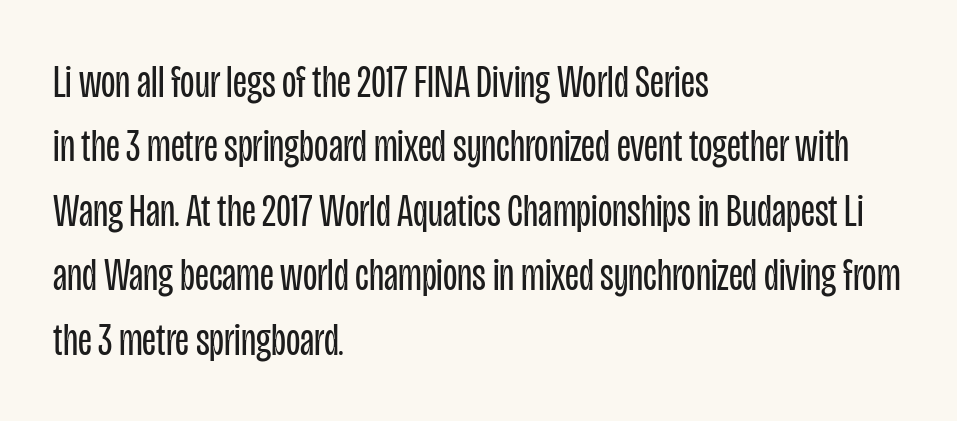
Q: Is the text bold? A: No.
Q: Is the text italic (slanted)? A: No, it is upright.
Q: Is the typeface a serif or a sans-serif typeface? A: Sans-serif.
Q: Is the text underlined? A: No.
Q: How is the paragraph aligned? A: Left-aligned.
Q: Is the spacing between letters normal or unusually wide? A: Normal.
Q: Is the spacing between lines tight, normal or loose? A: Normal.
Q: Width (condensed, normal, or wide)? A: Condensed.
Q: Stroke contrast? A: Low.
Q: x-height? A: Large.
Q: Monospaced? A: No.
